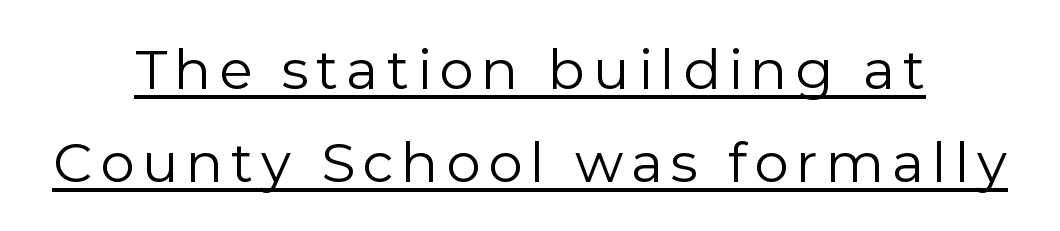
The image shows 55 px regular-weight sans-serif type, upright; set centered, normal line spacing (1.69x), underlined; low stroke contrast and a medium x-height.
